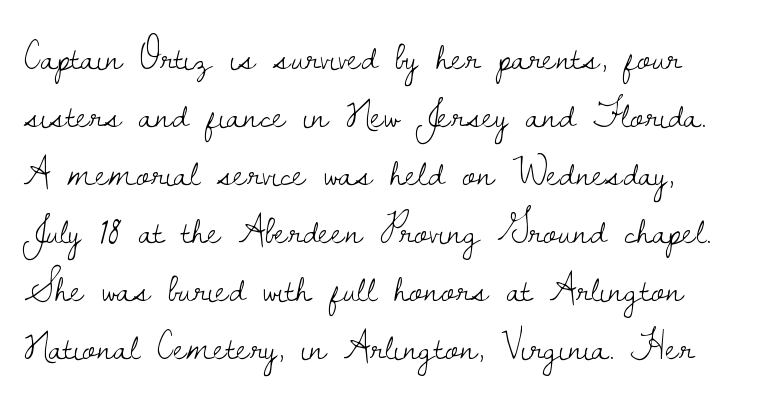
{"serif": "yes", "bold": "no", "weight": "light", "width": "normal", "stroke_contrast": "low", "x_height": "small", "monospaced": "no", "underline": "no", "line_spacing": "normal", "line_spacing_ratio": 1.45, "letter_spacing": "normal", "letter_spacing_em": 0.0, "glyph_px": 40}
